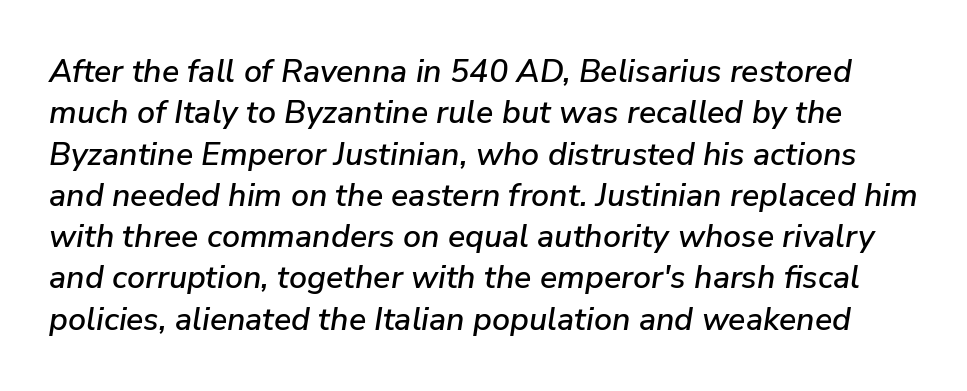
{"italic": "yes", "lean": "right", "slant_degrees": 9, "width": "normal", "stroke_contrast": "low", "x_height": "medium", "monospaced": "no", "underline": "no", "line_spacing": "normal", "line_spacing_ratio": 1.29, "letter_spacing": "normal", "letter_spacing_em": 0.0, "glyph_px": 32}
